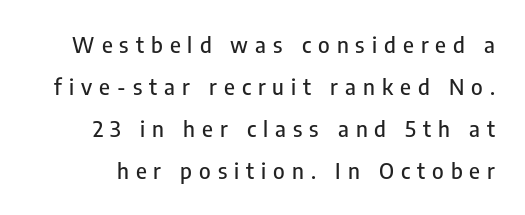
{"italic": "no", "underline": "no", "line_spacing": "loose", "line_spacing_ratio": 1.91, "letter_spacing": "wide", "letter_spacing_em": 0.32, "glyph_px": 22}
